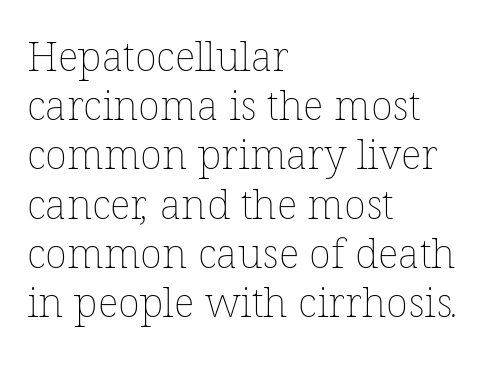
{"bold": "no", "weight": "thin", "width": "normal", "stroke_contrast": "low", "x_height": "medium", "monospaced": "no", "underline": "no", "align": "left", "line_spacing_ratio": 1.2, "letter_spacing": "normal", "letter_spacing_em": 0.0, "glyph_px": 41}
